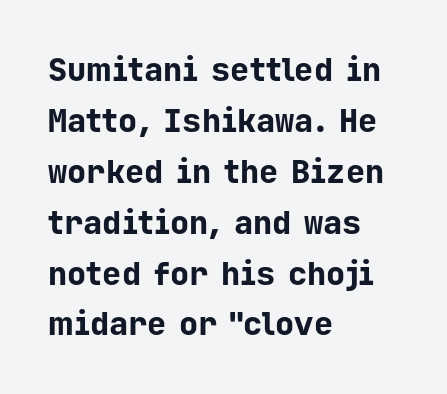
The image shows 32 px bold sans-serif type, upright, monospaced; set left-aligned, normal line spacing (1.59x), normal letter spacing, not underlined; low stroke contrast and a medium x-height.
